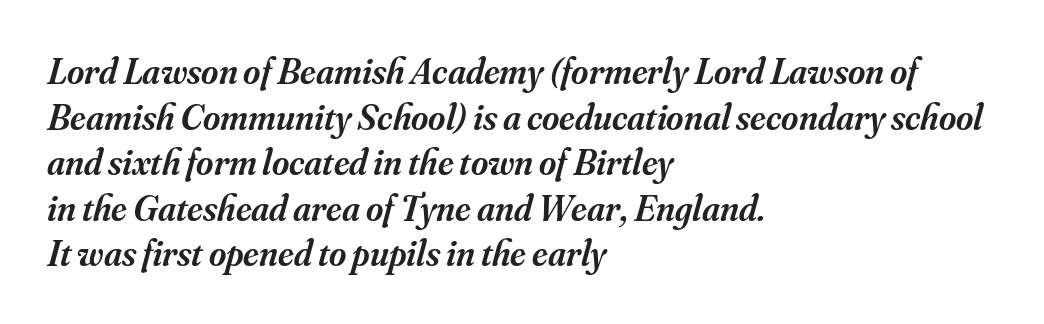
{"serif": "yes", "italic": "yes", "lean": "right", "slant_degrees": 16, "bold": "semi", "weight": "semibold", "width": "normal", "stroke_contrast": "medium", "x_height": "small", "monospaced": "no", "underline": "no", "align": "left", "line_spacing_ratio": 1.23, "letter_spacing": "normal", "letter_spacing_em": 0.0, "glyph_px": 37}
